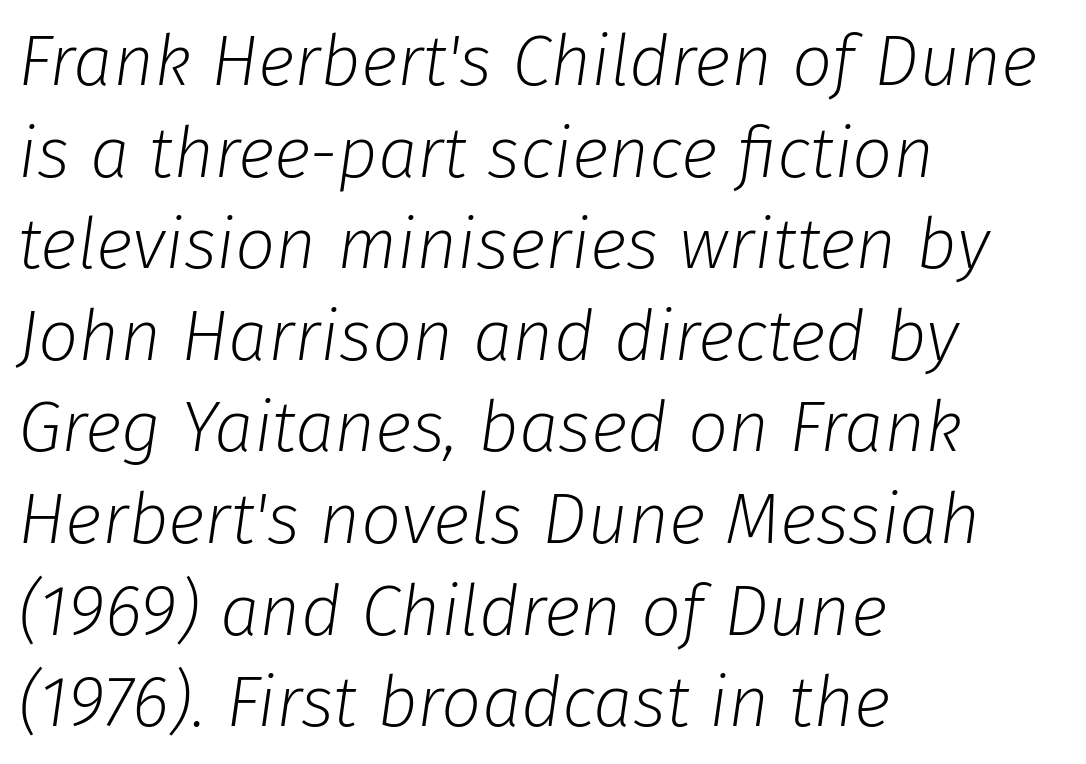
The image shows 71 px light type, italic (leaning right); set left-aligned, normal line spacing (1.29x), normal letter spacing, not underlined; low stroke contrast and a medium x-height.
